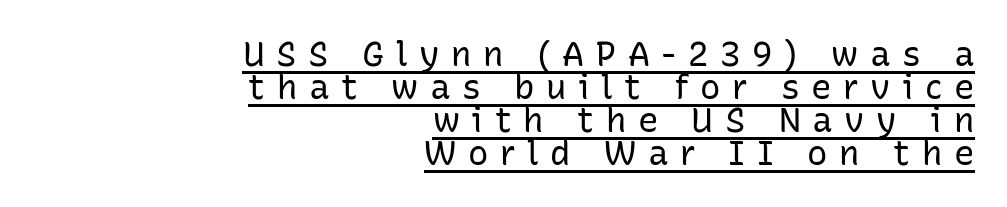
{"serif": "no", "italic": "no", "bold": "no", "weight": "regular", "width": "normal", "stroke_contrast": "low", "x_height": "medium", "monospaced": "no", "underline": "yes", "align": "right", "line_spacing": "tight", "line_spacing_ratio": 0.97, "letter_spacing": "wide", "letter_spacing_em": 0.34, "glyph_px": 34}
